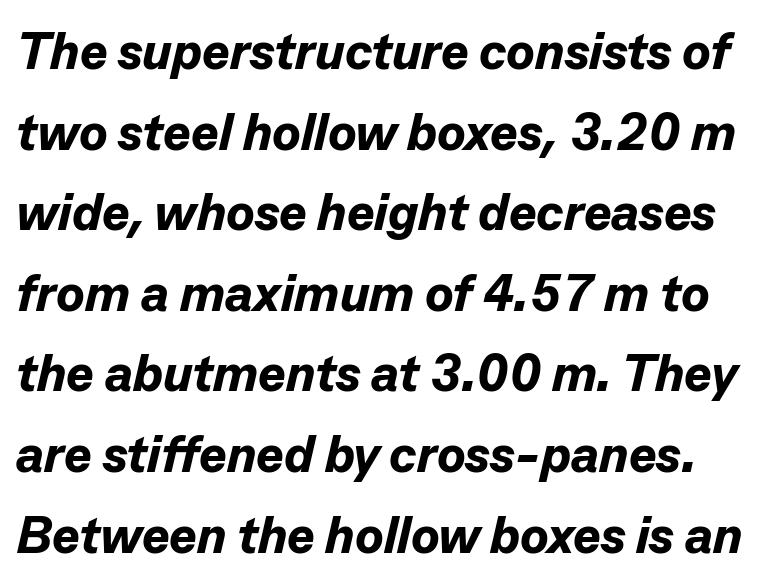
Q: Is the text bold? A: Yes.
Q: Is the text italic (slanted)? A: Yes, it leans right by about 13 degrees.
Q: Is the text underlined? A: No.
Q: Is the spacing between letters normal or unusually wide? A: Normal.
Q: Is the spacing between lines tight, normal or loose? A: Normal.
Q: Width (condensed, normal, or wide)? A: Normal.
Q: Stroke contrast? A: Low.
Q: x-height? A: Medium.
Q: Monospaced? A: No.
